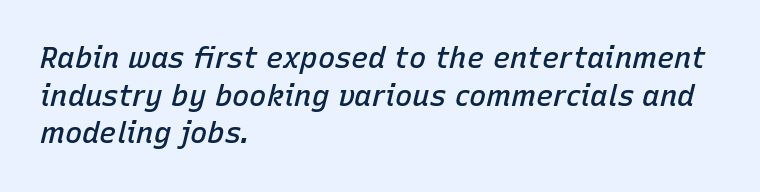
Q: Is the text bold? A: Semi-bold.
Q: Is the text italic (slanted)? A: Yes, it leans right by about 15 degrees.
Q: Is the text underlined? A: No.
Q: How is the paragraph aligned? A: Left-aligned.
Q: Is the spacing between letters normal or unusually wide? A: Normal.
Q: Is the spacing between lines tight, normal or loose? A: Normal.
Q: Width (condensed, normal, or wide)? A: Normal.
Q: Stroke contrast? A: Low.
Q: x-height? A: Medium.
Q: Monospaced? A: No.
